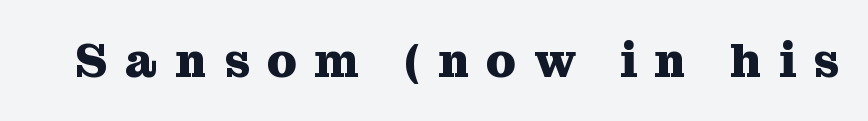
{"serif": "yes", "italic": "no", "bold": "yes", "weight": "heavy", "width": "normal", "stroke_contrast": "medium", "x_height": "medium", "monospaced": "no", "underline": "no", "letter_spacing": "wide", "letter_spacing_em": 0.36, "glyph_px": 48}
